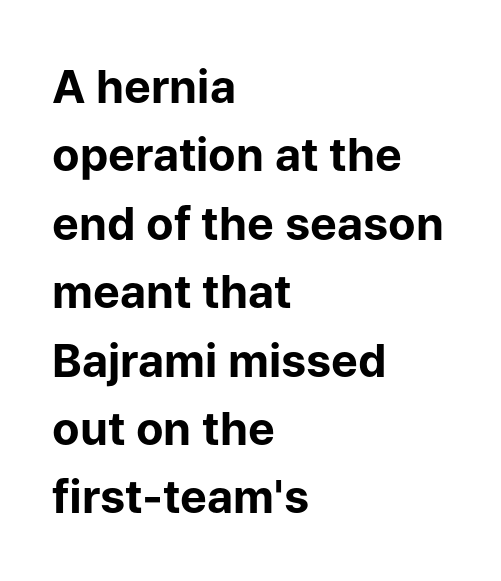
The image shows 45 px bold sans-serif type, upright; set left-aligned, normal line spacing (1.52x), normal letter spacing, not underlined; low stroke contrast and a medium x-height.
